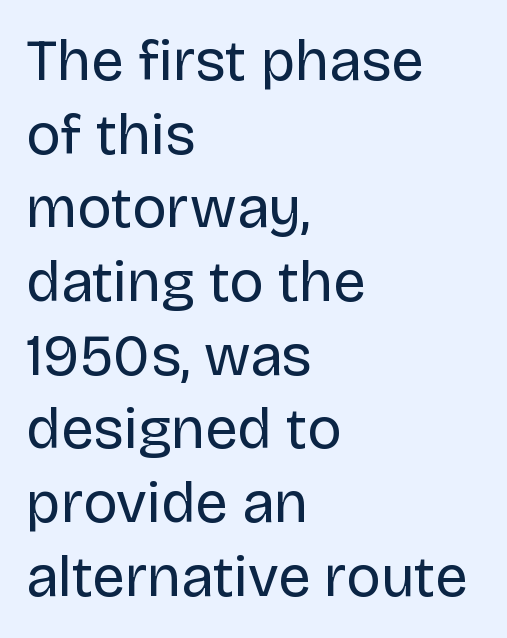
The image shows 58 px regular-weight sans-serif type, upright; set left-aligned, normal line spacing (1.27x), normal letter spacing, not underlined; low stroke contrast and a large x-height.
